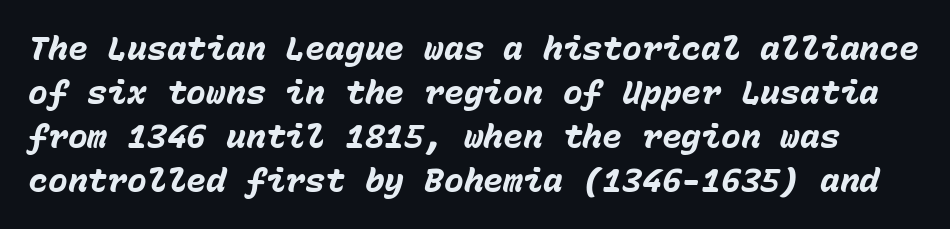
The image shows 33 px heavy type, italic (leaning right), monospaced; set normal line spacing (1.33x), normal letter spacing, not underlined; low stroke contrast and a medium x-height.
